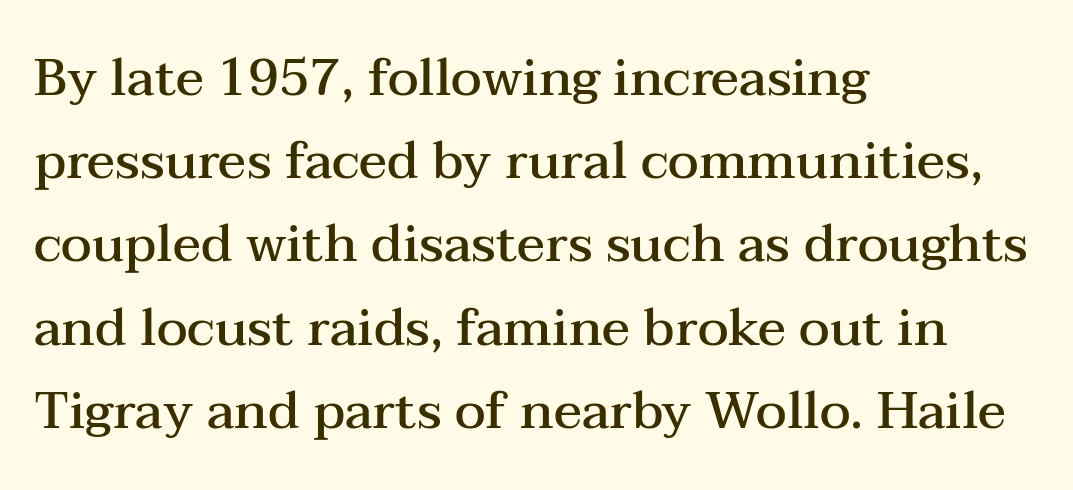
{"serif": "yes", "italic": "no", "bold": "semi", "weight": "semibold", "width": "wide", "stroke_contrast": "medium", "x_height": "medium", "monospaced": "no", "underline": "no", "align": "left", "line_spacing": "normal", "line_spacing_ratio": 1.6, "letter_spacing": "normal", "letter_spacing_em": 0.0, "glyph_px": 52}
